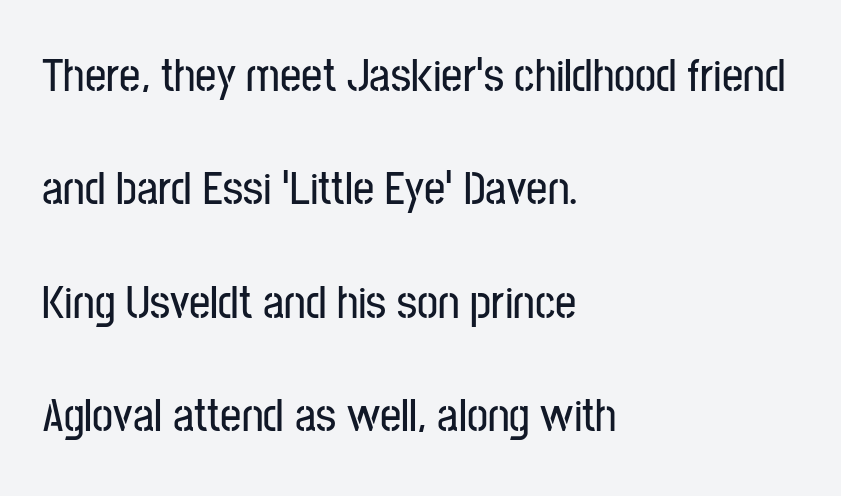
The image shows 47 px condensed sans-serif type, upright; set left-aligned, loose line spacing (2.41x), normal letter spacing, not underlined; low stroke contrast and a medium x-height.
